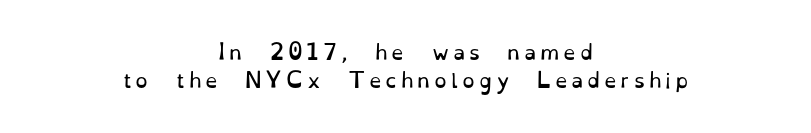
Does the leading feel generous? No, just average. The font sits on the lighter half of the weight spectrum, regular included. Plain, unruled lines of type. A roman cut, with each character standing at attention. A centered setting, common on invitations and titles, is used for this passage.
